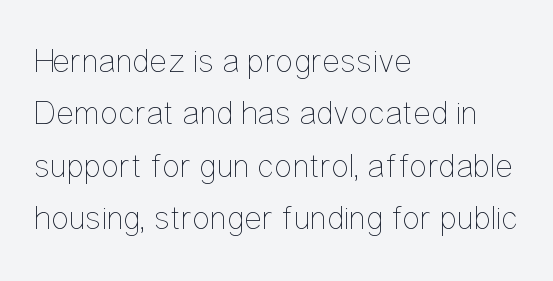
{"italic": "no", "bold": "no", "weight": "thin", "width": "condensed", "stroke_contrast": "low", "x_height": "medium", "monospaced": "no", "underline": "no", "align": "left", "line_spacing": "normal", "line_spacing_ratio": 1.54, "letter_spacing": "normal", "letter_spacing_em": 0.0, "glyph_px": 34}
